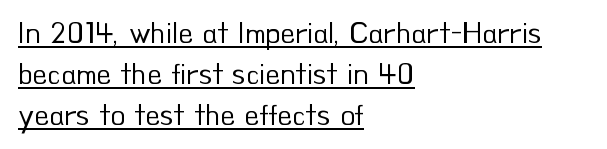
The characters are drawn with everyday or finer stroke widths. The rendering anchors every line to the left-hand side. Stroke terminals: plain, sans-serif. Horizontal bands of white between lines are of average thickness. The line texture is even and compact thanks to regular tracking. The string is rendered with underlining switched on.
